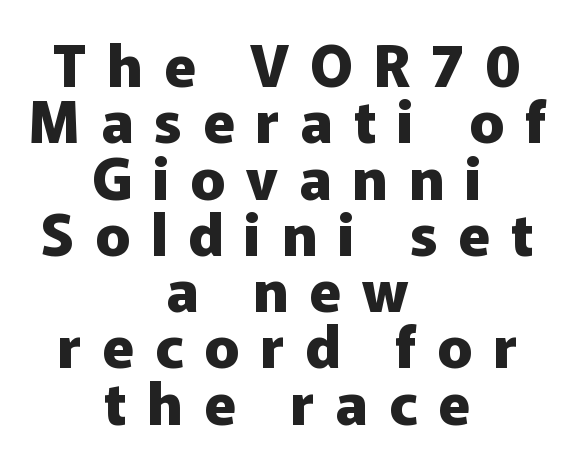
{"serif": "no", "italic": "no", "bold": "yes", "weight": "heavy", "width": "normal", "stroke_contrast": "low", "x_height": "medium", "monospaced": "no", "underline": "no", "align": "center", "line_spacing": "tight", "line_spacing_ratio": 0.97, "letter_spacing": "wide", "letter_spacing_em": 0.36, "glyph_px": 58}
